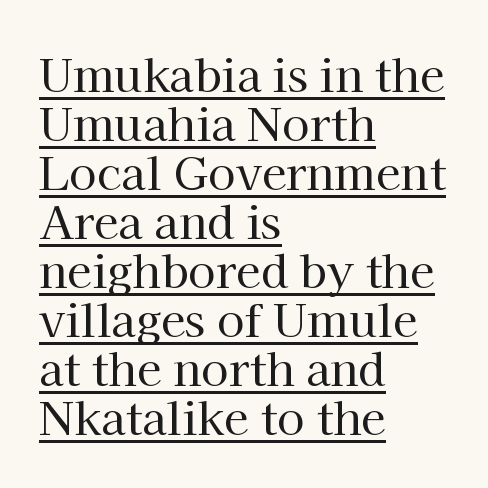
The image shows 45 px regular-weight serif type, upright; set left-aligned, tight line spacing (1.09x), normal letter spacing, underlined; high stroke contrast and a medium x-height.
